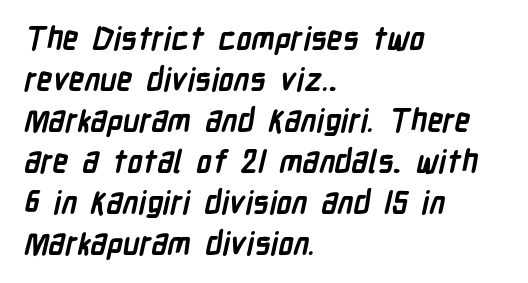
{"serif": "no", "bold": "yes", "weight": "semibold", "width": "condensed", "stroke_contrast": "low", "x_height": "medium", "monospaced": "no", "underline": "no", "align": "left", "line_spacing": "normal", "line_spacing_ratio": 1.32, "letter_spacing": "normal", "letter_spacing_em": 0.0, "glyph_px": 31}
